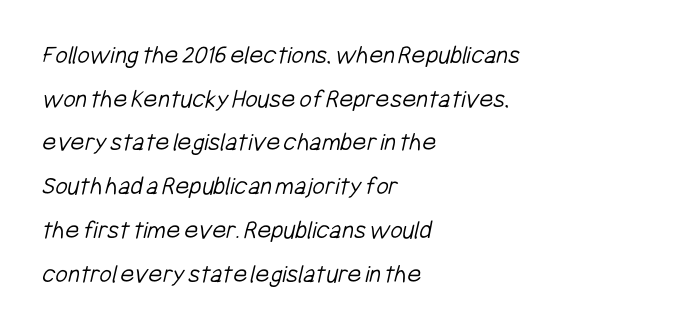
Q: Is the text bold? A: No.
Q: Is the text underlined? A: No.
Q: How is the paragraph aligned? A: Left-aligned.
Q: Is the spacing between letters normal or unusually wide? A: Normal.
Q: Is the spacing between lines tight, normal or loose? A: Normal.
